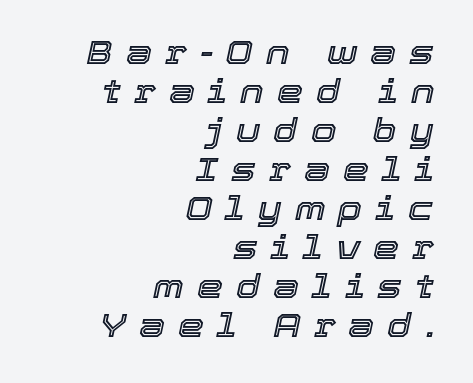
Here the designer chose a conventional face with non-uniform glyph widths. Descender tails drop into unmarked territory. Leftover space on each line is placed entirely before the opening word. Is the type slanted? Yes — the strokes lean at a clear angle. Tracking here is generous; glyphs stand well apart from one another.
